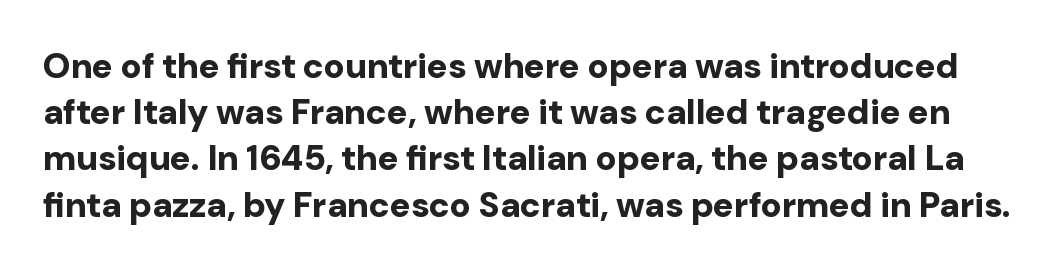
The image shows 35 px bold sans-serif type, upright; set normal line spacing (1.32x), normal letter spacing, not underlined; low stroke contrast and a medium x-height.
